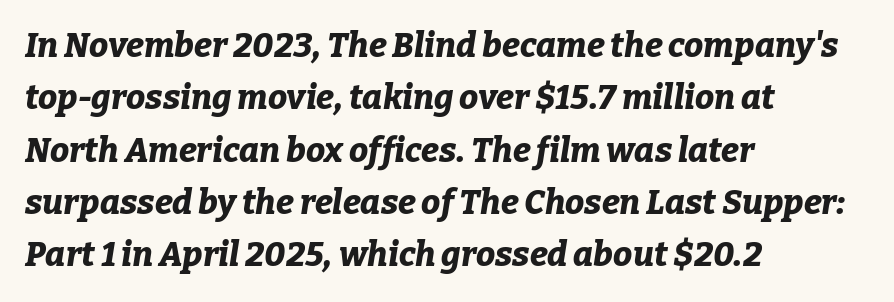
Spacing verdict: proportional, widths tailored to each character. Words float on clear page, feet unadorned. The line texture is even and compact thanks to regular tracking. Leftover space on each line is placed entirely after the last word. If you measured baseline to baseline, you'd find a middling distance. Emphasis by weight is at full strength: bold.
